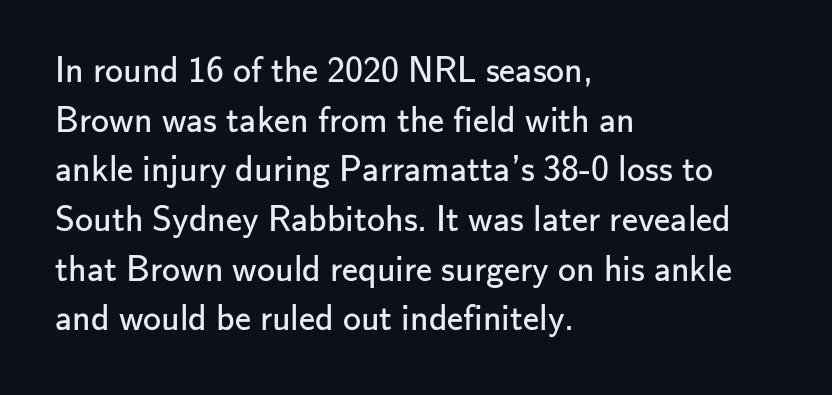
A typesetter would mark this as roman, not italic. Horizontally, the lines are justified to the leading edge only. Nothing heavy about these letters — not bold at all. A typesetter would call this leading conventional body-copy spacing. A bare baseline throughout the passage. The passage shown is typed in a proportional face where columns would drift.
